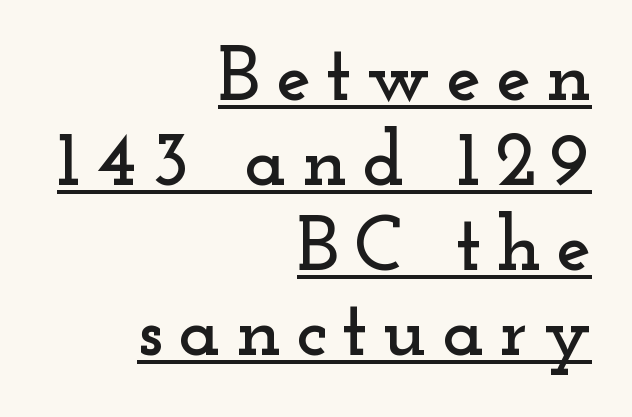
Q: Is the text italic (slanted)? A: No, it is upright.
Q: Is the typeface a serif or a sans-serif typeface? A: Serif.
Q: Is the text underlined? A: Yes.
Q: How is the paragraph aligned? A: Right-aligned.
Q: Is the spacing between lines tight, normal or loose? A: Tight.
Q: Width (condensed, normal, or wide)? A: Wide.
Q: Stroke contrast? A: Low.
Q: x-height? A: Small.
Q: Monospaced? A: No.
